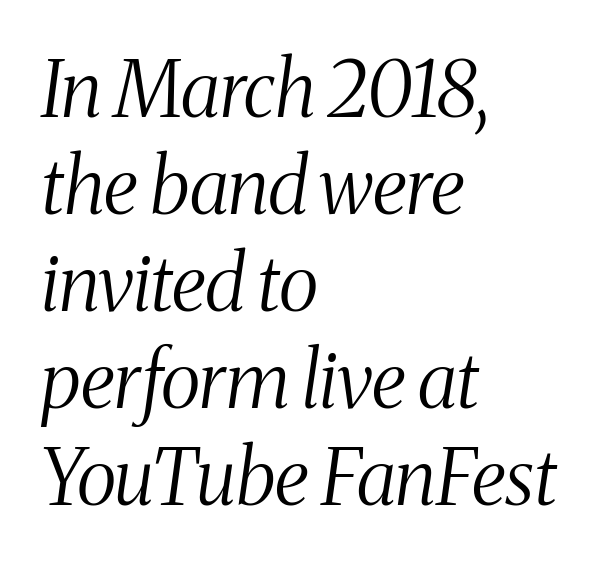
Here the designer chose a conventional face with non-uniform glyph widths. Short and long lines alike share a common starting point at left. These glyphs show unthickened strokes, regular width or finer. Quick note: italic. The vertical gap from one line to the next is medium. The characters display serif detailing at their extremities.
